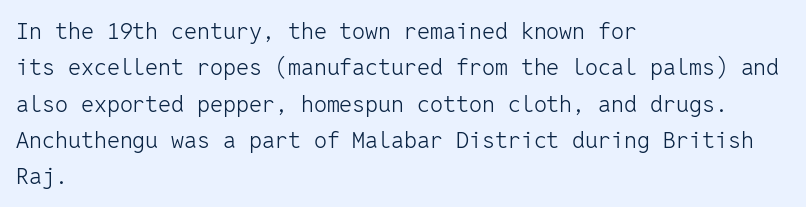
Compared with typical paragraphs, the rows here are spaced about the same. The letterforms sit at book weight or below. Ascenders rise straight up at ninety degrees. The lines are quadded left. Check the space under the baseline: it is left empty. Tracking value appears to be zero — textbook default spacing.
